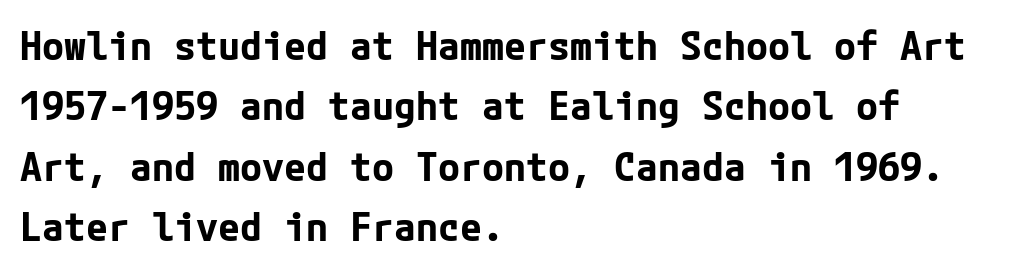
The image shows 40 px bold sans-serif type, upright; set left-aligned, normal line spacing (1.51x), normal letter spacing, not underlined; low stroke contrast and a medium x-height.
